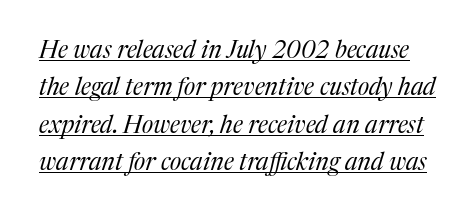
{"italic": "yes", "lean": "right", "slant_degrees": 17, "bold": "no", "underline": "yes", "line_spacing": "normal", "line_spacing_ratio": 1.56, "letter_spacing": "normal", "letter_spacing_em": 0.0, "glyph_px": 24}
